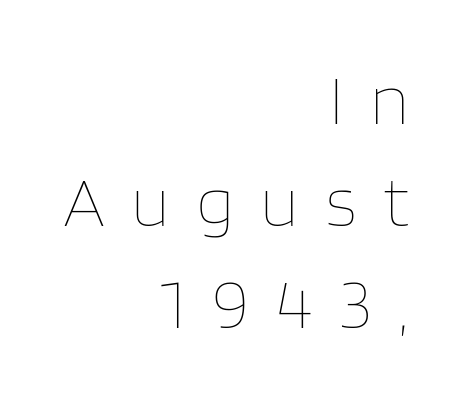
{"italic": "no", "bold": "no", "weight": "thin", "width": "normal", "stroke_contrast": "low", "x_height": "large", "monospaced": "no", "underline": "no", "align": "right", "line_spacing": "normal", "line_spacing_ratio": 1.44, "letter_spacing": "wide", "letter_spacing_em": 0.37, "glyph_px": 71}
